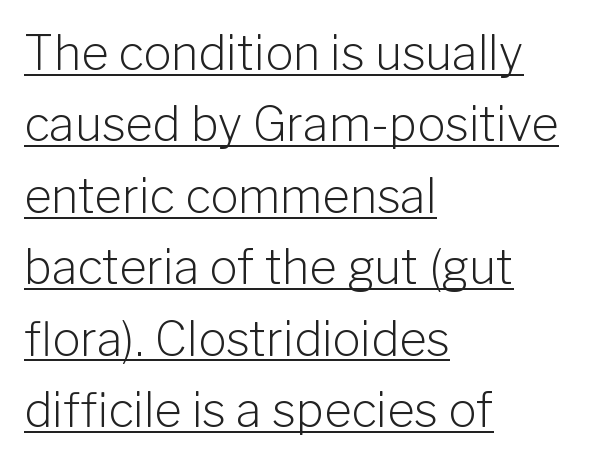
Q: Is the text bold? A: No.
Q: Is the text italic (slanted)? A: No, it is upright.
Q: Is the typeface a serif or a sans-serif typeface? A: Sans-serif.
Q: Is the text underlined? A: Yes.
Q: How is the paragraph aligned? A: Left-aligned.
Q: Is the spacing between letters normal or unusually wide? A: Normal.
Q: Is the spacing between lines tight, normal or loose? A: Normal.
Q: Width (condensed, normal, or wide)? A: Normal.
Q: Stroke contrast? A: Low.
Q: x-height? A: Medium.
Q: Monospaced? A: No.
